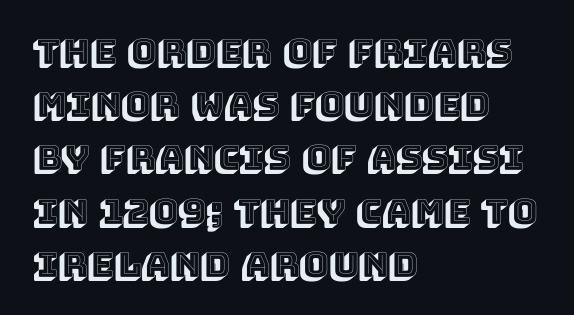
The image shows 35 px text type, upright; set left-aligned, normal line spacing (1.52x), normal letter spacing, not underlined; a large x-height.
